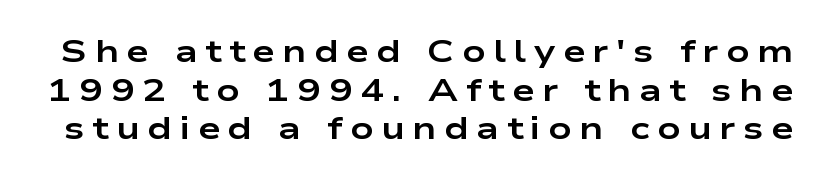
The image shows 32 px bold, wide sans-serif type, upright; set line spacing 1.21x, unusually wide letter spacing (+0.24 em), not underlined; low stroke contrast and a medium x-height.
